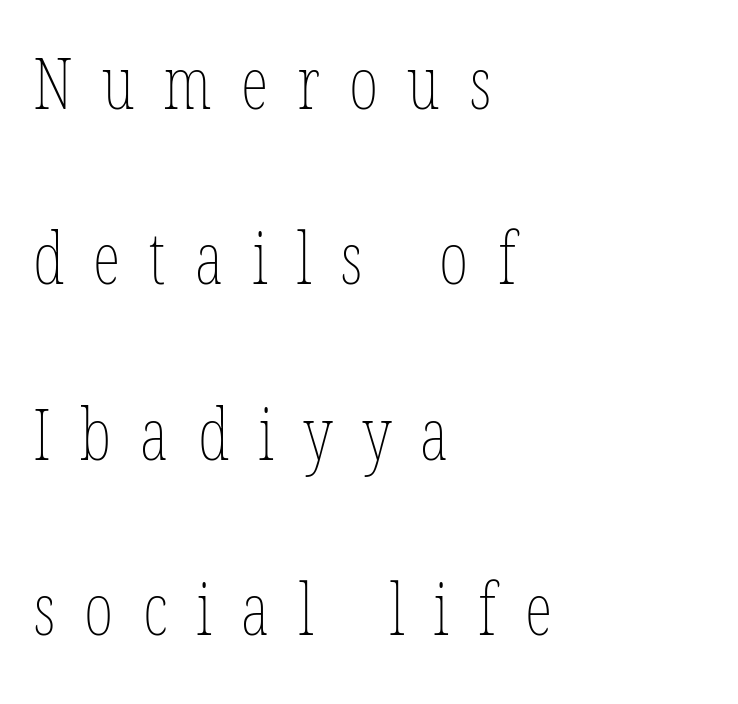
{"bold": "no", "weight": "thin", "width": "condensed", "stroke_contrast": "low", "x_height": "medium", "monospaced": "no", "underline": "no", "align": "left", "line_spacing": "loose", "line_spacing_ratio": 2.47, "letter_spacing": "wide", "letter_spacing_em": 0.41, "glyph_px": 71}
